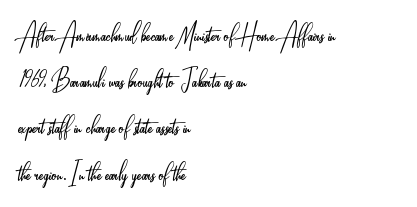
Clear beneath every line of the passage. In terms of letterform style, serifs are entirely absent. Think of a printed novel: that variable character pitch is what you see here. One glance says typical: line gaps are just what's usual.
